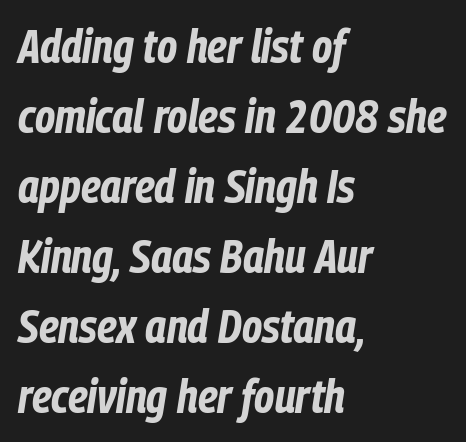
The image shows 46 px bold, condensed type, italic (leaning right); set left-aligned, normal line spacing (1.52x), normal letter spacing, not underlined; low stroke contrast and a medium x-height.
